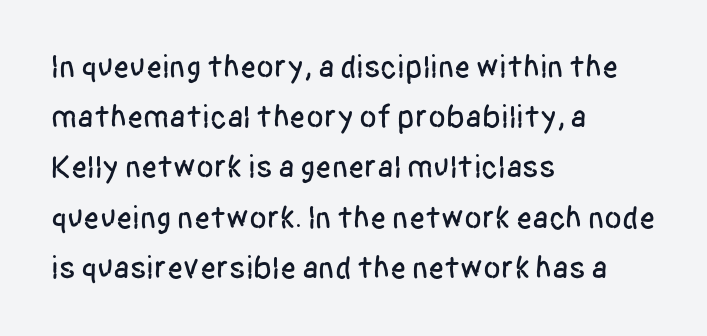
Which margin do the lines hug? The left one — the right edge is uneven. Default kerning and tracking; the words read as compact shapes. Does the leading feel generous? No, just average. Has an underline been added? It has not. No italicization has been applied; the sample stays upright. Think of a printed novel: that variable character pitch is what you see here.
